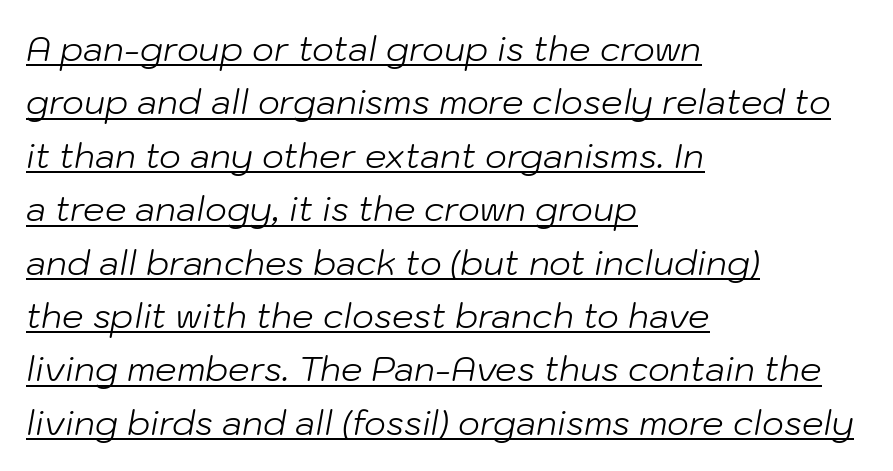
Q: Is the text bold? A: No.
Q: Is the text italic (slanted)? A: Yes, it leans right by about 10 degrees.
Q: Is the text underlined? A: Yes.
Q: How is the paragraph aligned? A: Left-aligned.
Q: Is the spacing between letters normal or unusually wide? A: Normal.
Q: Is the spacing between lines tight, normal or loose? A: Normal.
Q: Width (condensed, normal, or wide)? A: Normal.
Q: Stroke contrast? A: Low.
Q: x-height? A: Medium.
Q: Monospaced? A: No.
